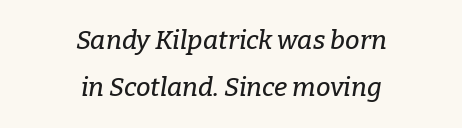
Observe the ordinary spacing: letters are neighbours, not strangers. Every row of glyphs is offset so its center matches the block's center. Tall strokes in this sample are angled rather than plumb. Nobody drew a line under any word here.
